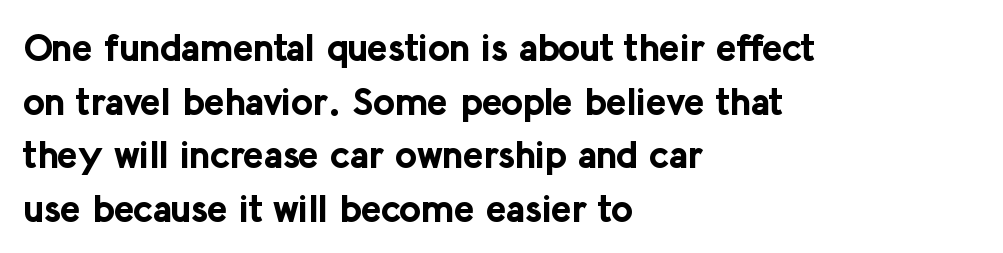
Short and long lines alike share a common starting point at left. Observe the absence of serifs on each vertical stroke in this sample. A typesetter would mark this as roman, not italic. The rendering uses a moderate line-height, typical for paragraphs. Proportional: the letters do not fall into vertical columns.
